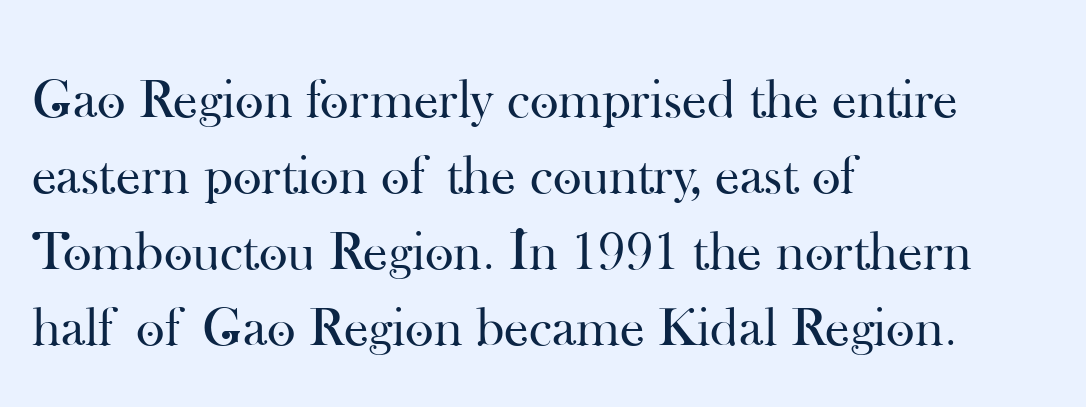
Q: Is the text bold? A: No.
Q: Is the text italic (slanted)? A: No, it is upright.
Q: Is the typeface a serif or a sans-serif typeface? A: Serif.
Q: Is the text underlined? A: No.
Q: How is the paragraph aligned? A: Left-aligned.
Q: Is the spacing between letters normal or unusually wide? A: Normal.
Q: Is the spacing between lines tight, normal or loose? A: Normal.
Q: Width (condensed, normal, or wide)? A: Normal.
Q: Stroke contrast? A: High.
Q: x-height? A: Small.
Q: Monospaced? A: No.
